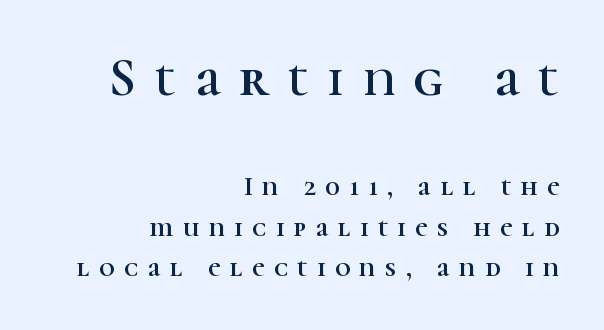
Q: Is the text italic (slanted)? A: No, it is upright.
Q: Is the typeface a serif or a sans-serif typeface? A: Serif.
Q: Is the text underlined? A: No.
Q: How is the paragraph aligned? A: Right-aligned.
Q: Is the spacing between letters normal or unusually wide? A: Unusually wide.
Q: Is the spacing between lines tight, normal or loose? A: Normal.
Q: Which block of text is set in a larger size, the first (top) or the second (bottom)? A: The first (top) one.
Q: Width (condensed, normal, or wide)? A: Normal.
Q: Stroke contrast? A: High.
Q: x-height? A: Medium.
Q: Monospaced? A: No.
